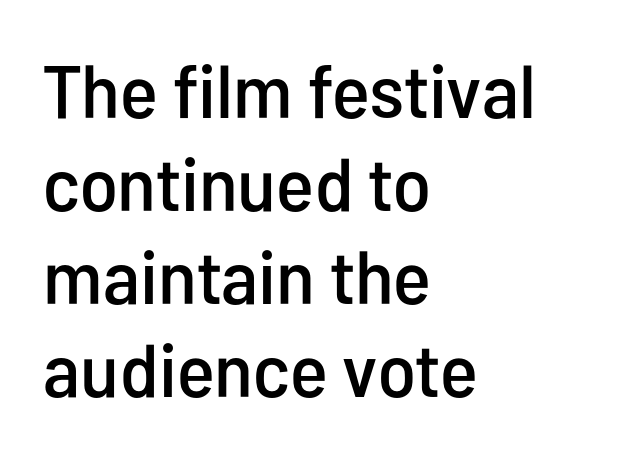
This sample has the flowing, uneven cadence of proportional lettering. The letters sit at their default tracking, neither squeezed nor spread. Layout note: lines flush left. Plain, unruled lines of type.
